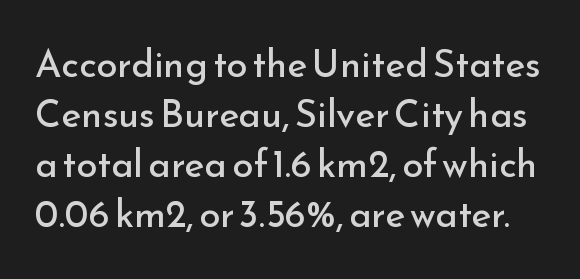
Descenders hang freely into open space. This rendering leaves character spacing at its baseline value. This sample has the flowing, uneven cadence of proportional lettering. Normally led — the rows are evenly, conventionally spaced.
